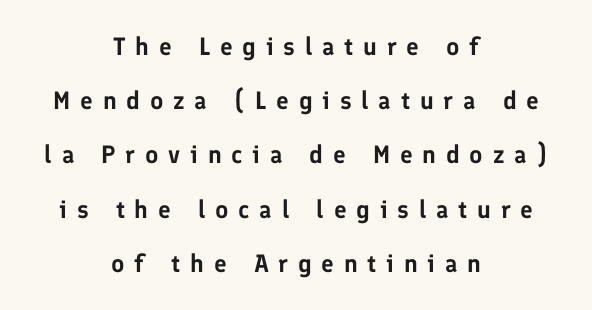
Check under the words: just untouched page. The compositor balanced each line on the midline. Widely set lines give the paragraph a tall, airy silhouette. Caption: expanded tracking, letters set apart.
